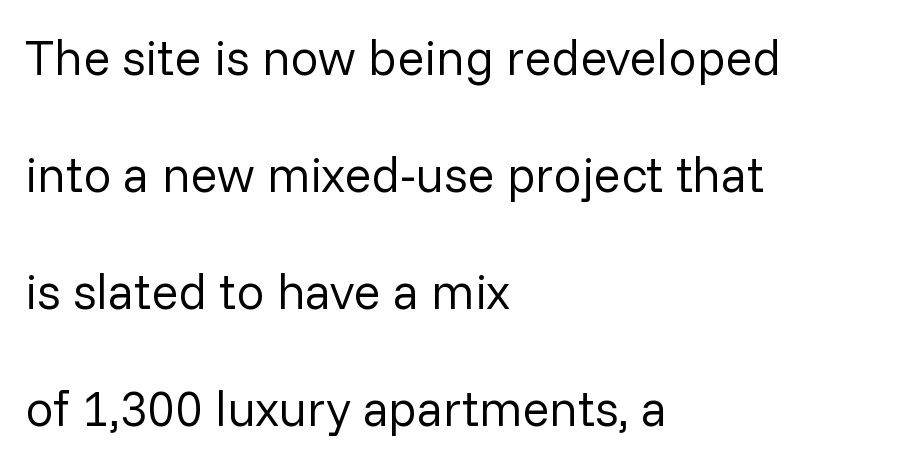
The setting favours the left margin, as ordinary paragraphs usually do. These lines are composed in type without serifs. Whoever set this chose breathing room over compactness in the vertical rhythm. These lines are rendered in a variable-pitch font.
